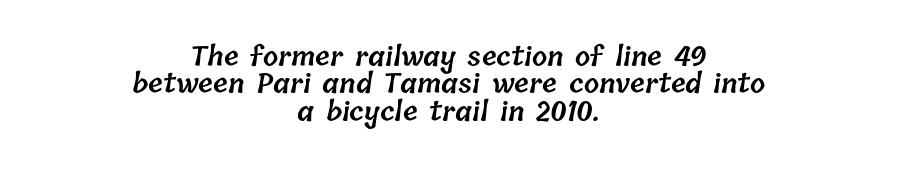
The image shows 27 px text type; set centered, tight line spacing (1.01x), normal letter spacing, not underlined.
